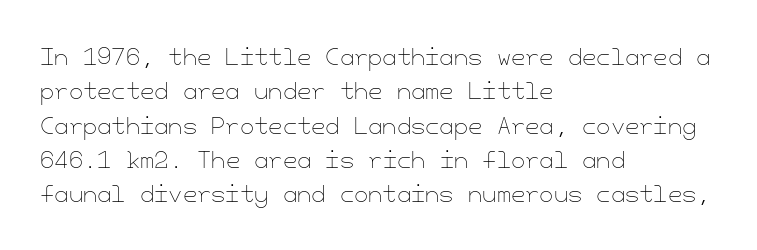
The image shows 23 px text type, upright; set left-aligned, normal line spacing (1.49x), normal letter spacing, not underlined.
